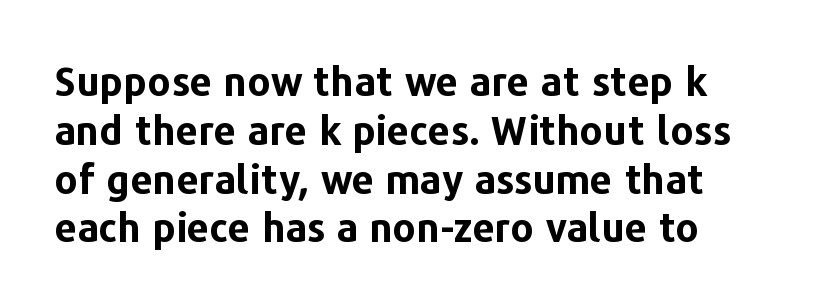
The image shows 40 px bold sans-serif type, upright; set left-aligned, line spacing 1.22x, normal letter spacing, not underlined; low stroke contrast and a medium x-height.
